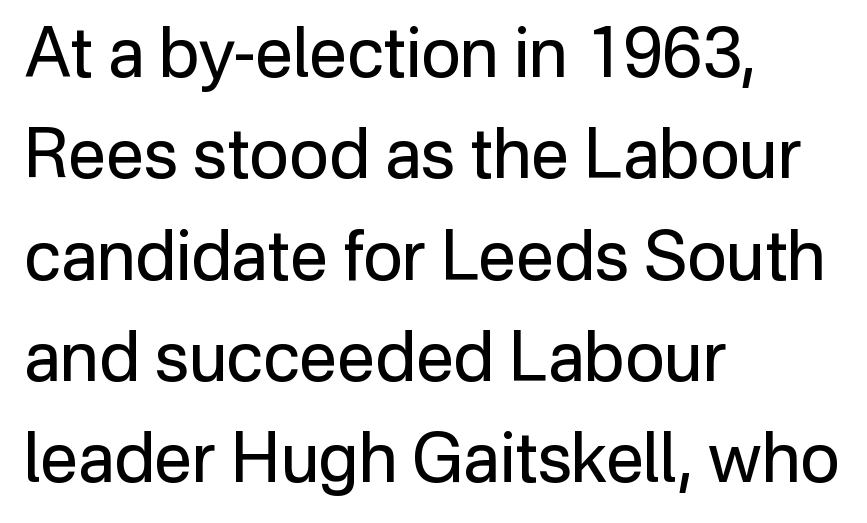
The image shows 68 px regular-weight sans-serif type, upright; set left-aligned, normal line spacing (1.49x), normal letter spacing, not underlined; low stroke contrast and a medium x-height.
